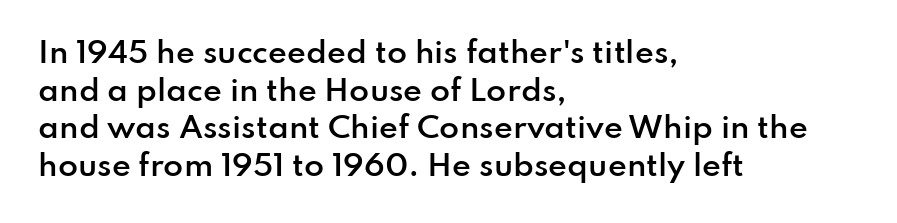
Q: Is the text bold? A: Semi-bold.
Q: Is the text italic (slanted)? A: No, it is upright.
Q: Is the typeface a serif or a sans-serif typeface? A: Sans-serif.
Q: Is the text underlined? A: No.
Q: How is the paragraph aligned? A: Left-aligned.
Q: Is the spacing between letters normal or unusually wide? A: Normal.
Q: Is the spacing between lines tight, normal or loose? A: Normal.
Q: Width (condensed, normal, or wide)? A: Normal.
Q: Stroke contrast? A: Low.
Q: x-height? A: Small.
Q: Monospaced? A: No.
